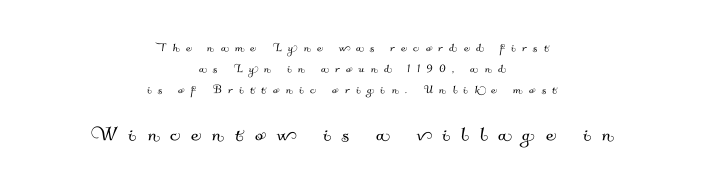
The image shows 24 px text type; set centered, normal line spacing (1.51x), unusually wide letter spacing (+0.46 em), not underlined; the second (bottom) block is 1.71x larger.
